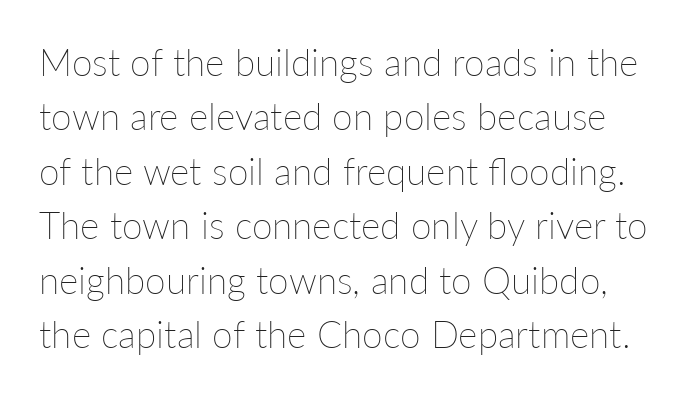
Rows of type keep a routine distance in the vertical direction. Varying glyph widths throughout — classic text-font behaviour. Look at the tracking — it's just the regular setting, nothing added. The characters are drawn with everyday or finer stroke widths.
